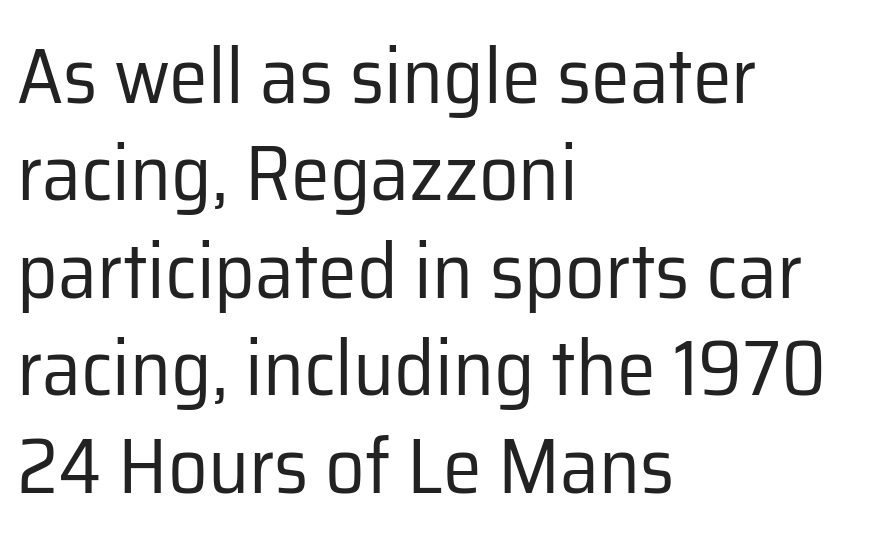
The weight would be labelled regular, book, light, or lighter still. The leading is moderate, giving the passage an even texture. Think of a printed novel: that variable character pitch is what you see here. Font category for this specimen: sans-serif. Lines of text with bare space underneath.
